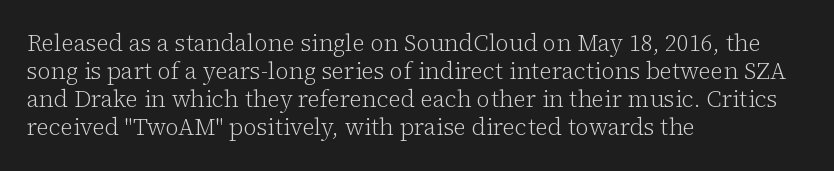
The image shows 23 px text type, upright; set left-aligned, line spacing 1.22x, normal letter spacing, not underlined.
